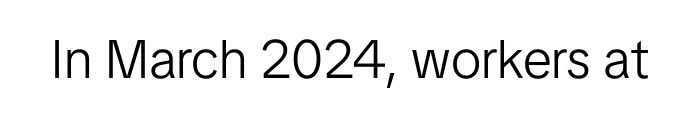
The image shows 54 px light sans-serif type, upright; set normal letter spacing, not underlined; low stroke contrast and a medium x-height.
